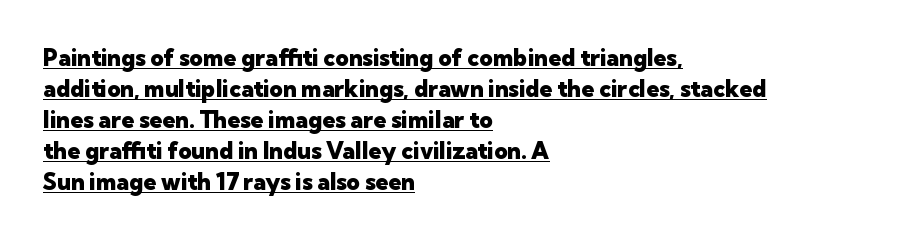
Bold? Absolutely — the strokes are thick and heavy. Underlined type. Line spacing here is normal. Posture: straight, roman, zero tilt. The letters sit at their default tracking, neither squeezed nor spread. One-word summary of the alignment: left.
